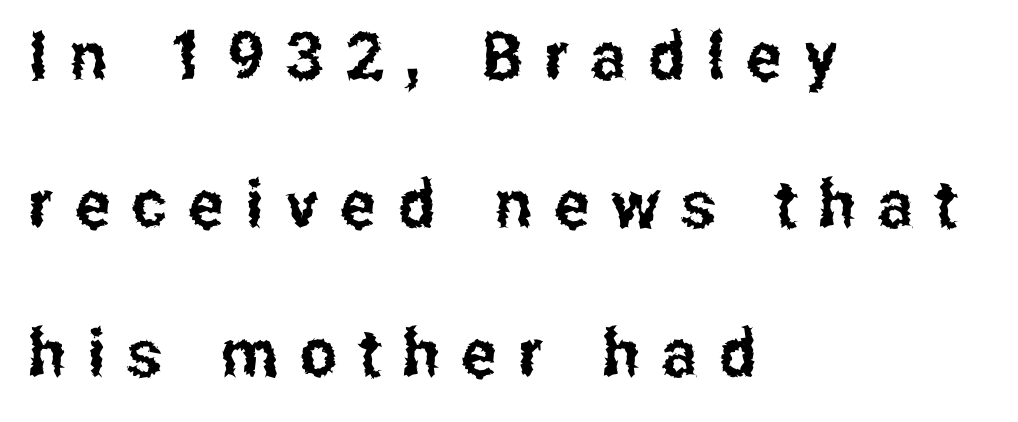
{"serif": "no", "italic": "no", "width": "condensed", "stroke_contrast": "low", "x_height": "medium", "monospaced": "no", "underline": "no", "align": "left", "line_spacing": "loose", "line_spacing_ratio": 2.25, "letter_spacing": "wide", "letter_spacing_em": 0.33, "glyph_px": 66}
